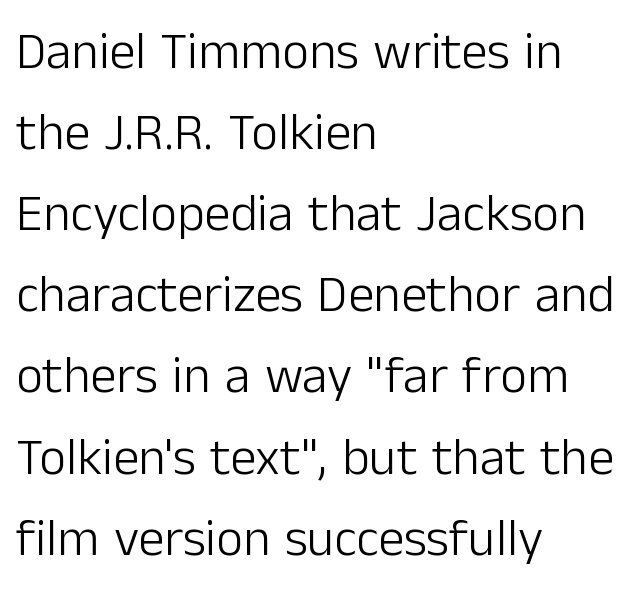
{"serif": "no", "italic": "no", "bold": "no", "weight": "light", "width": "normal", "stroke_contrast": "low", "x_height": "medium", "monospaced": "no", "underline": "no", "align": "left", "line_spacing": "normal", "line_spacing_ratio": 1.56, "letter_spacing": "normal", "letter_spacing_em": 0.0, "glyph_px": 52}
